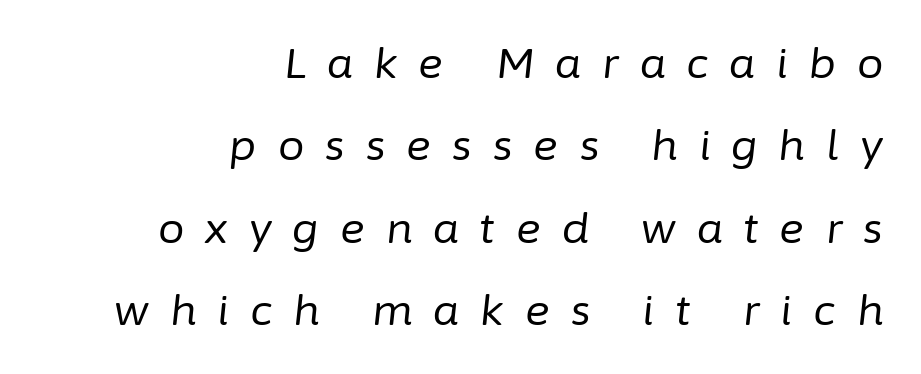
The image shows 42 px regular-weight type, italic (leaning right); set right-aligned, loose line spacing (1.96x), unusually wide letter spacing (+0.5 em), not underlined; low stroke contrast and a medium x-height.
